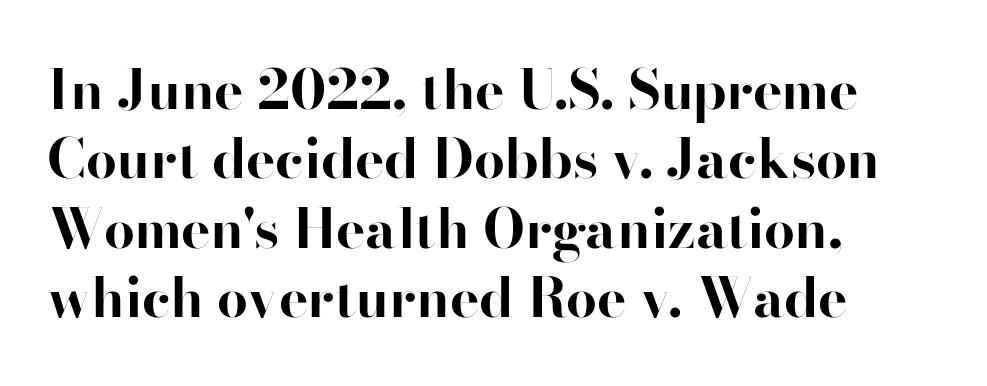
The passage shown is typeset with a sans-serif family. The designer left line spacing at the default. This is heavy type, rendered in bold. The glyphs are unaccompanied by any horizontal stroke below them.
